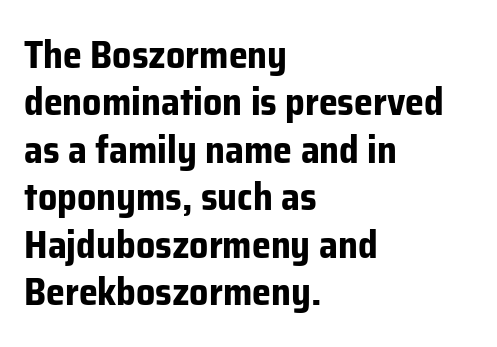
The image shows 38 px bold sans-serif type, upright; set left-aligned, normal line spacing (1.25x), normal letter spacing, not underlined; low stroke contrast and a medium x-height.
